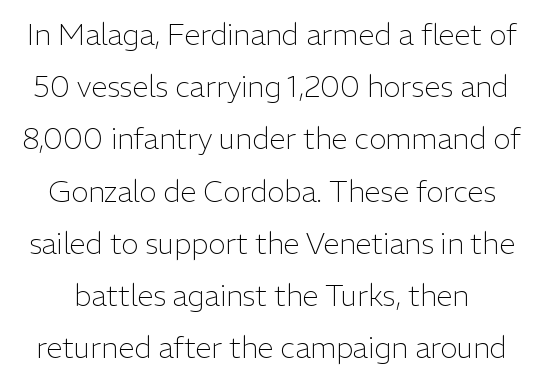
Is the stroke heavy? The answer is a plain regular-or-lighter. You could not count columns in this text — the font is proportionally spaced. The typography opts for an upright posture over an oblique one. Students, note that the glyphs here touch the page at normal intervals. Is this a sans? Yes — the strokes have no serifs.
